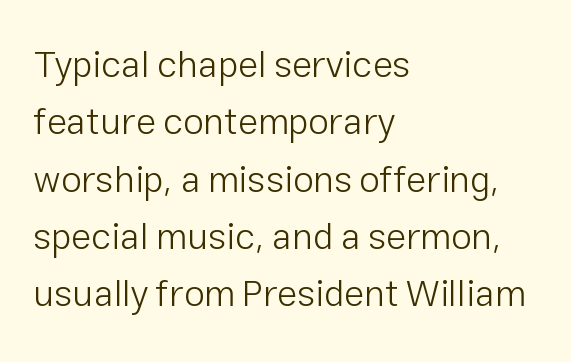
{"serif": "no", "italic": "no", "bold": "no", "weight": "light", "width": "normal", "stroke_contrast": "low", "x_height": "medium", "monospaced": "no", "underline": "no", "align": "left", "line_spacing": "normal", "line_spacing_ratio": 1.55, "letter_spacing": "normal", "letter_spacing_em": 0.0, "glyph_px": 37}
